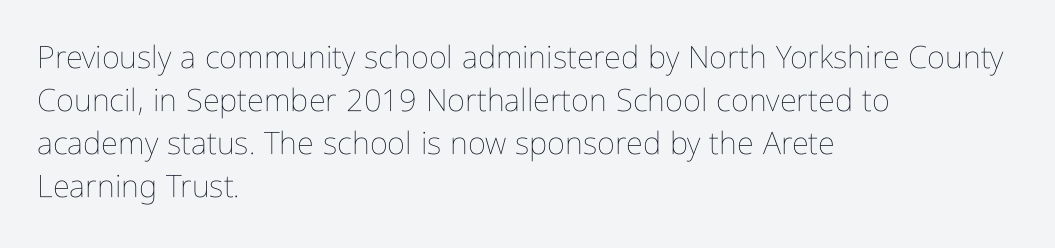
{"italic": "no", "bold": "no", "weight": "thin", "width": "condensed", "stroke_contrast": "low", "x_height": "medium", "monospaced": "no", "underline": "no", "align": "left", "line_spacing": "normal", "line_spacing_ratio": 1.39, "letter_spacing": "normal", "letter_spacing_em": 0.0, "glyph_px": 31}
